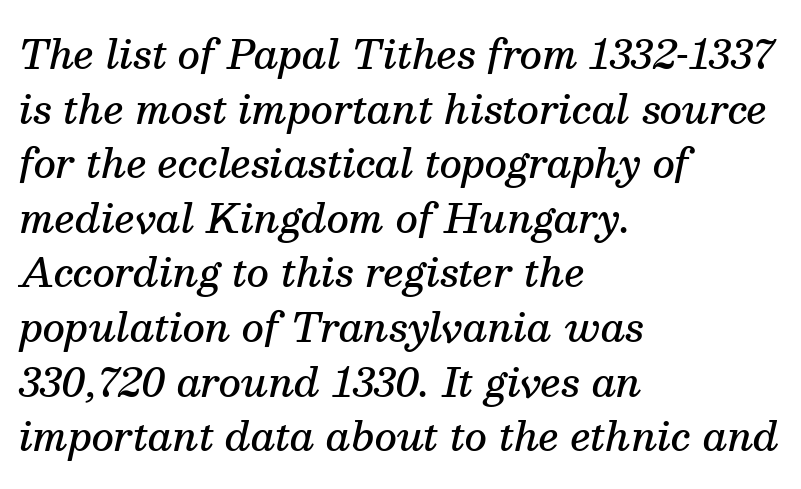
You could not count columns in this text — the font is proportionally spaced. Descenders are the only things crossing below the line. This is oblique type, the kind used for emphasis or titles. If you measured baseline to baseline, you'd find a middling distance. Visually the block forms a straight wall on the left and a jagged coastline on the right. The letterforms sit shoulder to shoulder at normal distance.
